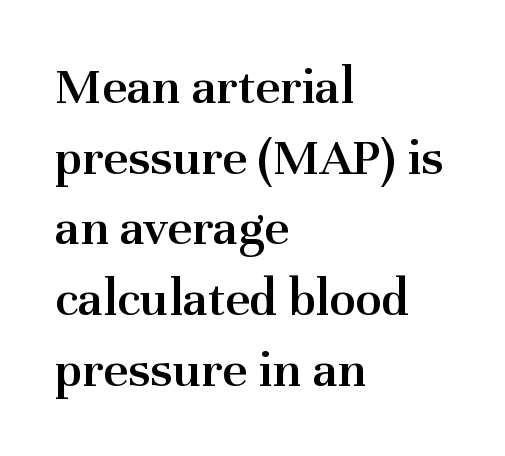
The image shows 54 px semibold serif type, upright; set left-aligned, normal line spacing (1.31x), normal letter spacing, not underlined; medium stroke contrast and a medium x-height.
